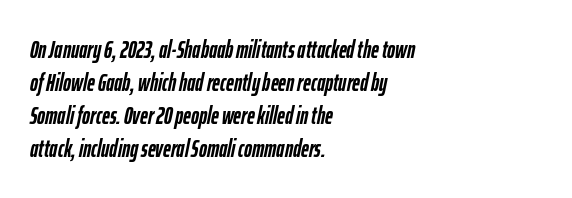
These lines stack with their left ends in a neat column. Characters are canted at an angle relative to the baseline's perpendicular. Rule under the text: the space is simply empty. A typesetter would call this leading conventional body-copy spacing.
